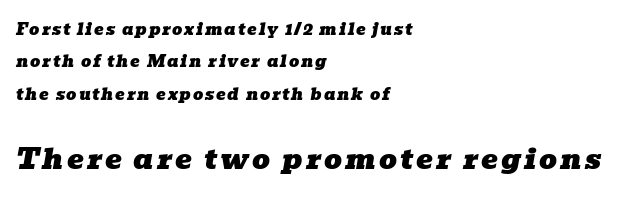
Q: Is the text italic (slanted)? A: Yes, it leans right by about 10 degrees.
Q: Is the typeface a serif or a sans-serif typeface? A: Serif.
Q: Is the text underlined? A: No.
Q: How is the paragraph aligned? A: Left-aligned.
Q: Is the spacing between lines tight, normal or loose? A: Loose.
Q: Which block of text is set in a larger size, the first (top) or the second (bottom)? A: The second (bottom) one.
Q: Width (condensed, normal, or wide)? A: Wide.
Q: Stroke contrast? A: Low.
Q: x-height? A: Medium.
Q: Monospaced? A: No.
